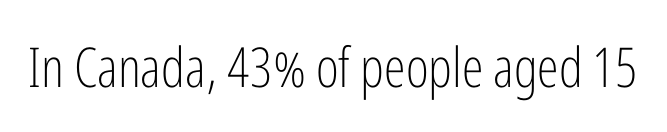
Q: Is the text bold? A: No.
Q: Is the text italic (slanted)? A: No, it is upright.
Q: Is the typeface a serif or a sans-serif typeface? A: Sans-serif.
Q: Is the text underlined? A: No.
Q: Is the spacing between letters normal or unusually wide? A: Normal.
Q: Width (condensed, normal, or wide)? A: Condensed.
Q: Stroke contrast? A: Low.
Q: x-height? A: Medium.
Q: Monospaced? A: No.
